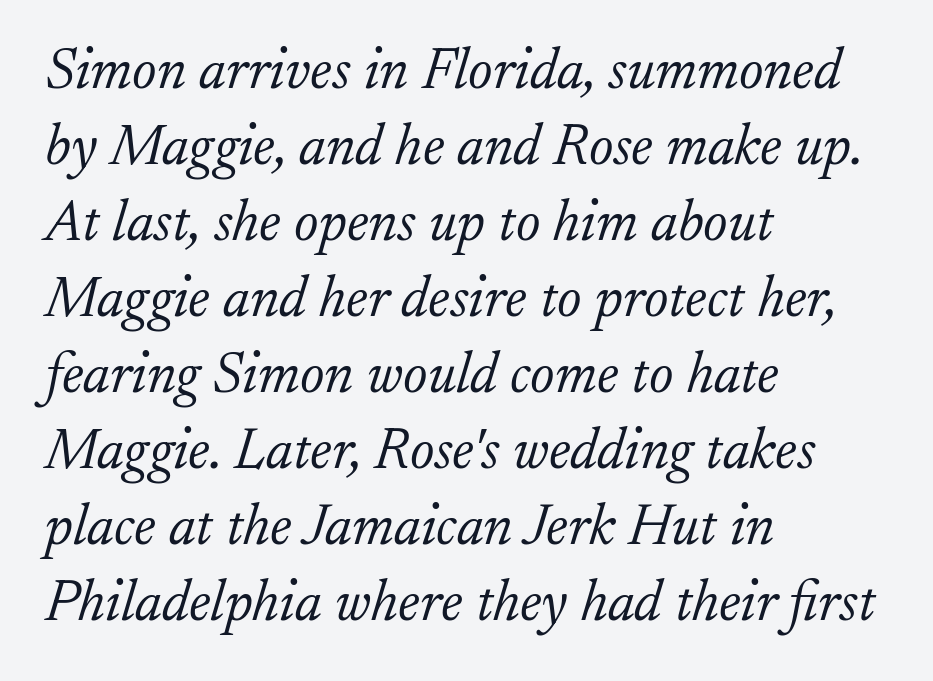
Q: Is the text bold? A: No.
Q: Is the text italic (slanted)? A: Yes, it leans right by about 17 degrees.
Q: Is the typeface a serif or a sans-serif typeface? A: Serif.
Q: Is the text underlined? A: No.
Q: How is the paragraph aligned? A: Left-aligned.
Q: Is the spacing between letters normal or unusually wide? A: Normal.
Q: Is the spacing between lines tight, normal or loose? A: Normal.
Q: Width (condensed, normal, or wide)? A: Normal.
Q: Stroke contrast? A: Low.
Q: x-height? A: Small.
Q: Monospaced? A: No.
